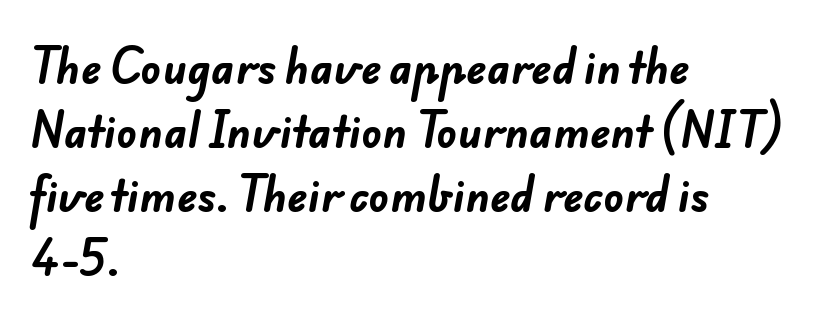
The typeface chosen for these lines omits serifs. This rendering uses left alignment, leaving the right contour irregular. Leading: standard. Students, note that the glyphs here touch the page at normal intervals. Is the type bold? Yes — the strokes are clearly thick and heavy. Character widths vary here, with narrow letters taking less room than wide ones.
